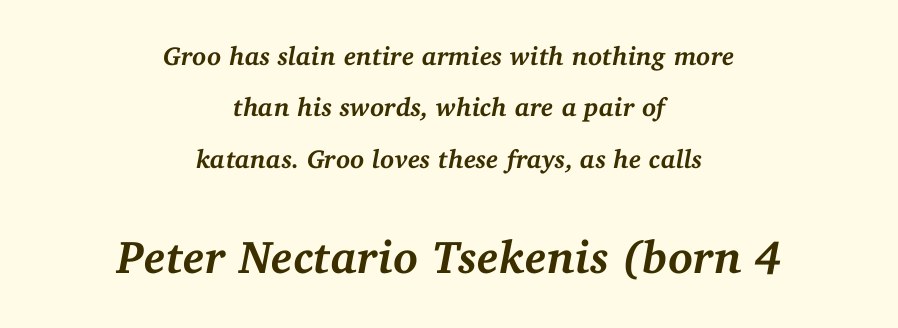
{"serif": "yes", "italic": "yes", "lean": "right", "slant_degrees": 11, "bold": "yes", "weight": "semibold", "width": "normal", "stroke_contrast": "medium", "x_height": "medium", "monospaced": "no", "underline": "no", "align": "center", "line_spacing": "loose", "line_spacing_ratio": 1.98, "letter_spacing": "normal", "letter_spacing_em": 0.0, "larger_block": "second", "size_ratio": 1.77, "glyph_px": 46}
